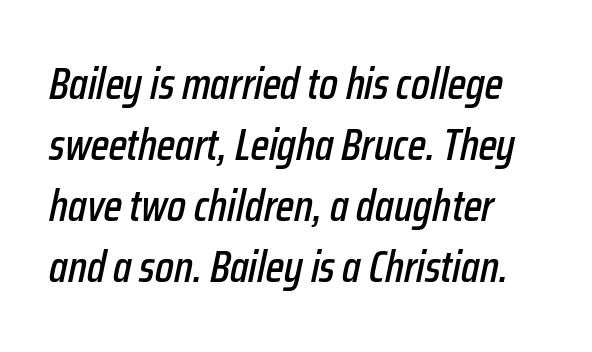
Q: Is the text italic (slanted)? A: Yes, it leans right by about 12 degrees.
Q: Is the text underlined? A: No.
Q: Is the spacing between letters normal or unusually wide? A: Normal.
Q: Is the spacing between lines tight, normal or loose? A: Normal.
Q: Width (condensed, normal, or wide)? A: Condensed.
Q: Stroke contrast? A: Low.
Q: x-height? A: Medium.
Q: Monospaced? A: No.
